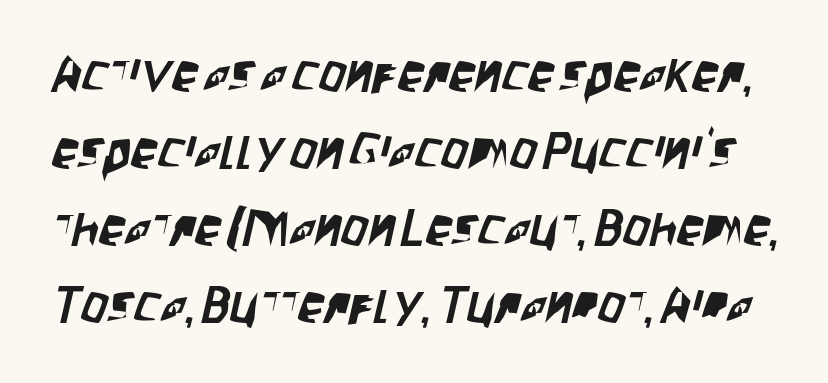
The image shows 53 px condensed sans-serif type; set normal line spacing (1.45x), normal letter spacing, not underlined; low stroke contrast and a large x-height.
